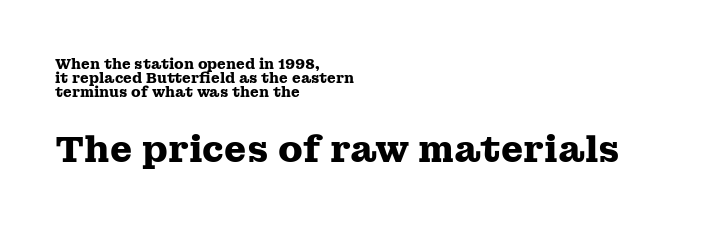
{"serif": "yes", "italic": "no", "bold": "yes", "weight": "heavy", "width": "wide", "stroke_contrast": "medium", "x_height": "medium", "monospaced": "no", "underline": "no", "align": "left", "line_spacing": "tight", "line_spacing_ratio": 1.01, "letter_spacing": "normal", "letter_spacing_em": 0.0, "larger_block": "second", "size_ratio": 2.57, "glyph_px": 36}
